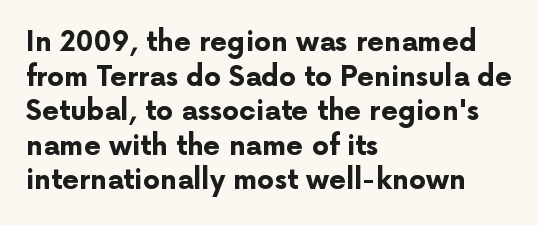
{"italic": "no", "bold": "yes", "underline": "no", "align": "left", "line_spacing": "normal", "line_spacing_ratio": 1.28, "letter_spacing": "normal", "letter_spacing_em": 0.0, "glyph_px": 27}
